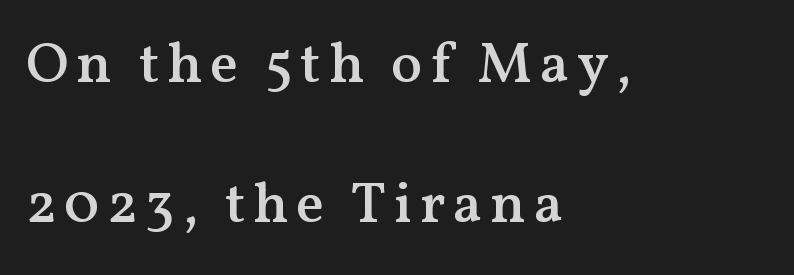
Is this a fixed-width face? No — the glyphs have proportional, varying widths. Upright lettering throughout. A bit beefed up — I'd call it semibold rather than bold. Look at the bottom of the vertical strokes: they flare into serifs here.
